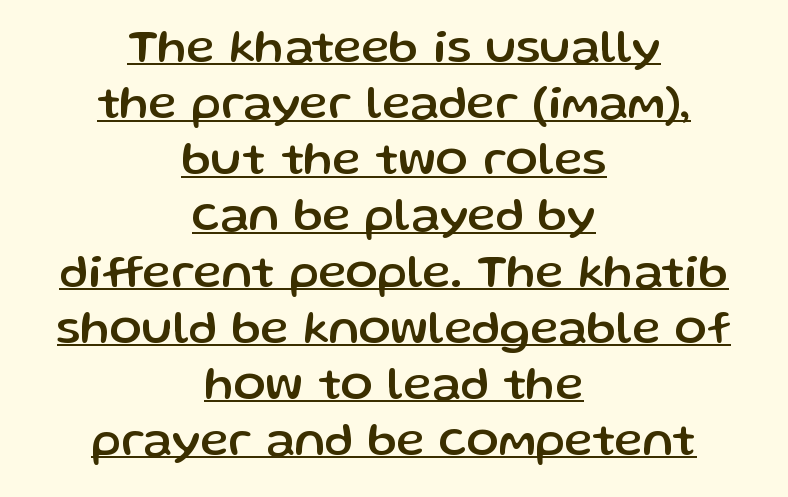
Q: Is the text italic (slanted)? A: No, it is upright.
Q: Is the typeface a serif or a sans-serif typeface? A: Sans-serif.
Q: Is the text underlined? A: Yes.
Q: How is the paragraph aligned? A: Centered.
Q: Is the spacing between letters normal or unusually wide? A: Normal.
Q: Width (condensed, normal, or wide)? A: Normal.
Q: Stroke contrast? A: Low.
Q: x-height? A: Medium.
Q: Monospaced? A: No.
